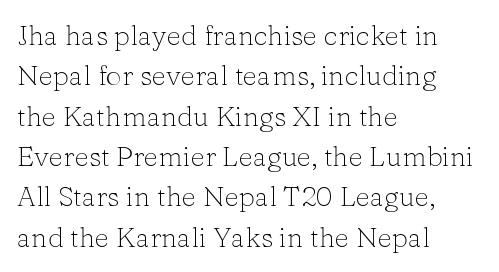
{"serif": "yes", "italic": "no", "bold": "no", "weight": "light", "width": "normal", "stroke_contrast": "low", "x_height": "medium", "monospaced": "no", "underline": "no", "align": "left", "line_spacing": "normal", "line_spacing_ratio": 1.44, "letter_spacing": "normal", "letter_spacing_em": 0.0, "glyph_px": 28}
